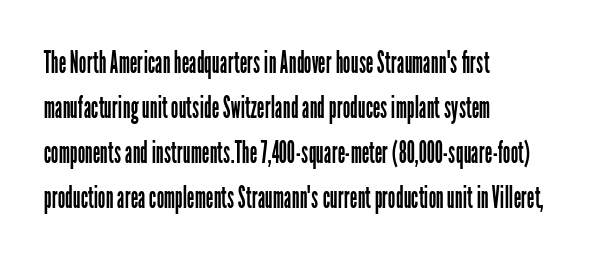
The image shows 30 px regular-weight, condensed sans-serif type, upright; set left-aligned, normal line spacing (1.5x), normal letter spacing, not underlined; low stroke contrast and a medium x-height.
